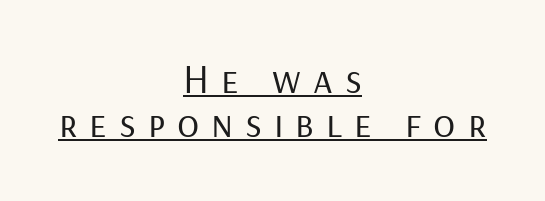
The image shows 41 px regular-weight sans-serif type, upright; set centered, tight line spacing (1.08x), unusually wide letter spacing (+0.29 em), underlined; low stroke contrast and a medium x-height.
